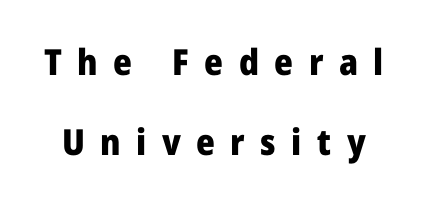
Q: Is the text bold? A: Yes.
Q: Is the text italic (slanted)? A: No, it is upright.
Q: Is the typeface a serif or a sans-serif typeface? A: Sans-serif.
Q: Is the text underlined? A: No.
Q: Is the spacing between letters normal or unusually wide? A: Unusually wide.
Q: Is the spacing between lines tight, normal or loose? A: Loose.
Q: Width (condensed, normal, or wide)? A: Normal.
Q: Stroke contrast? A: Low.
Q: x-height? A: Medium.
Q: Monospaced? A: No.
